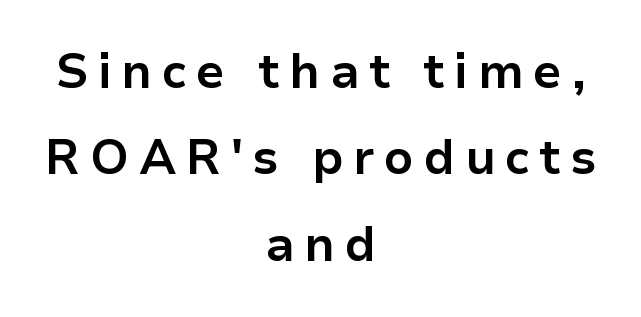
You can tell from the bare stems that sans-serif type was used. The glyphs are unaccompanied by any horizontal stroke below them. Stroke thickness is high; the sample reads as a true bold. This sample uses expanded letter spacing, leaving extra air between glyphs.
